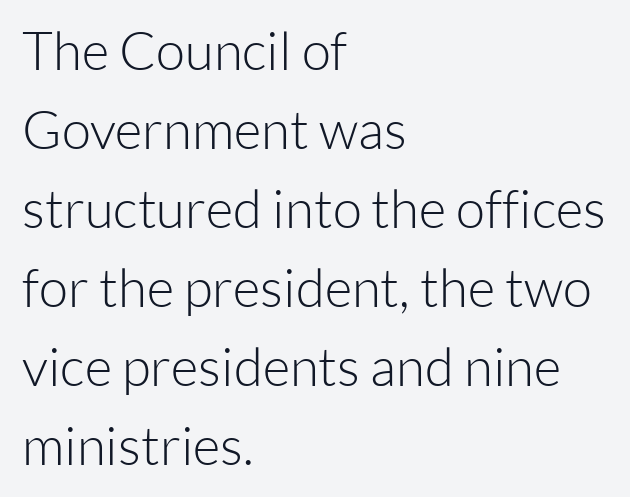
{"serif": "no", "italic": "no", "bold": "no", "weight": "light", "width": "normal", "stroke_contrast": "low", "x_height": "medium", "monospaced": "no", "underline": "no", "align": "left", "line_spacing": "normal", "line_spacing_ratio": 1.49, "letter_spacing": "normal", "letter_spacing_em": 0.0, "glyph_px": 53}
